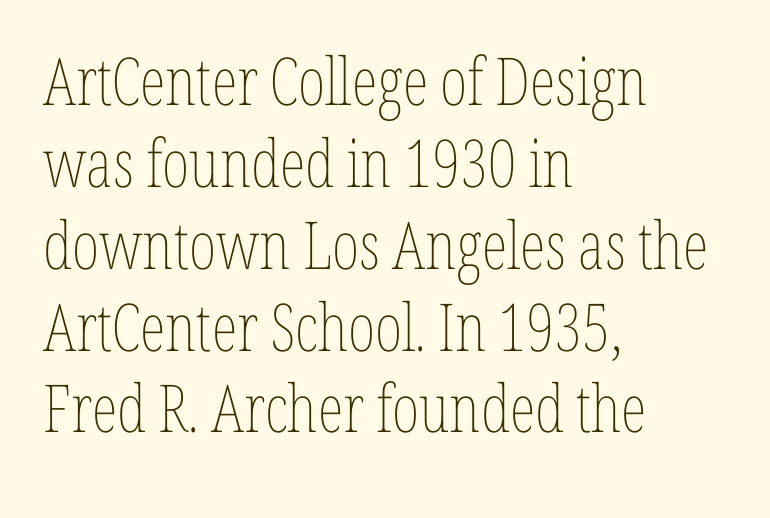
The image shows 66 px thin, condensed type, upright; set left-aligned, line spacing 1.24x, normal letter spacing, not underlined; low stroke contrast and a medium x-height.
